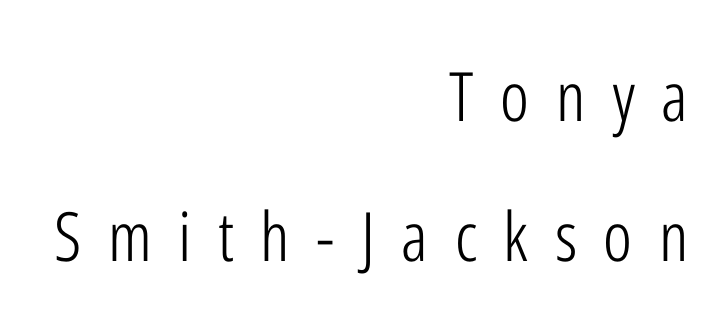
Q: Is the text bold? A: No.
Q: Is the text italic (slanted)? A: No, it is upright.
Q: Is the typeface a serif or a sans-serif typeface? A: Sans-serif.
Q: Is the text underlined? A: No.
Q: How is the paragraph aligned? A: Right-aligned.
Q: Is the spacing between letters normal or unusually wide? A: Unusually wide.
Q: Is the spacing between lines tight, normal or loose? A: Loose.
Q: Width (condensed, normal, or wide)? A: Condensed.
Q: Stroke contrast? A: Low.
Q: x-height? A: Medium.
Q: Monospaced? A: No.
